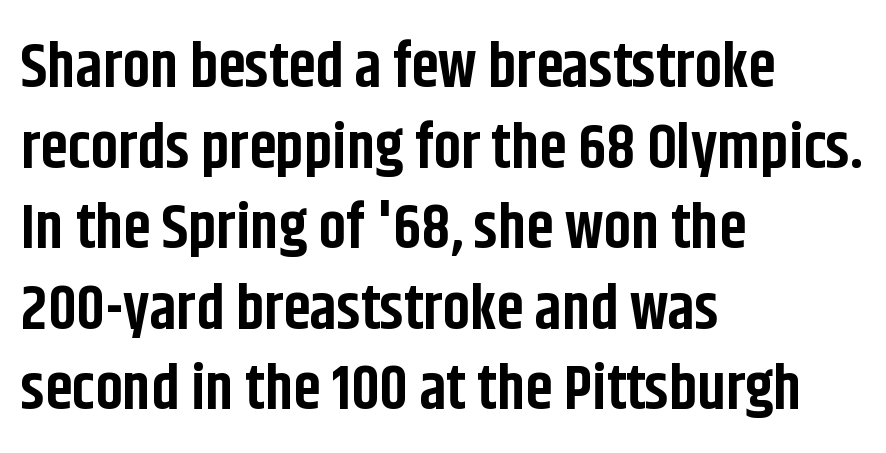
{"serif": "no", "italic": "no", "bold": "yes", "weight": "bold", "width": "condensed", "stroke_contrast": "low", "x_height": "large", "monospaced": "no", "underline": "no", "align": "left", "line_spacing": "normal", "line_spacing_ratio": 1.3, "letter_spacing": "normal", "letter_spacing_em": 0.0, "glyph_px": 62}
